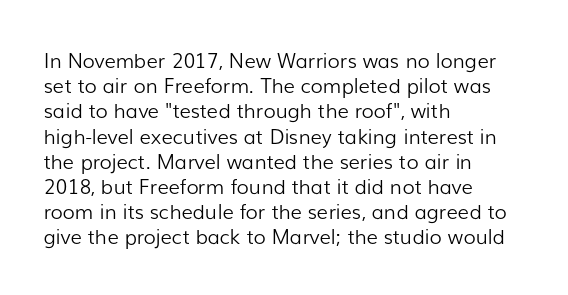
{"italic": "no", "bold": "no", "underline": "no", "align": "left", "line_spacing": "normal", "line_spacing_ratio": 1.26, "letter_spacing": "normal", "letter_spacing_em": 0.0, "glyph_px": 20}
